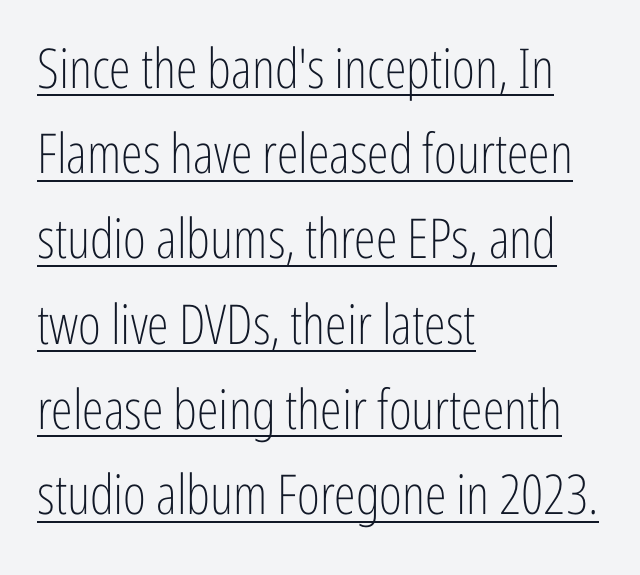
The sample's only ornament is a line tracing under the words. Is there any slant? The stems are plumb. Regular leading. The face looks like a standard text weight, possibly lighter. The text block is weighted toward the left margin, trailing off unevenly rightward.
